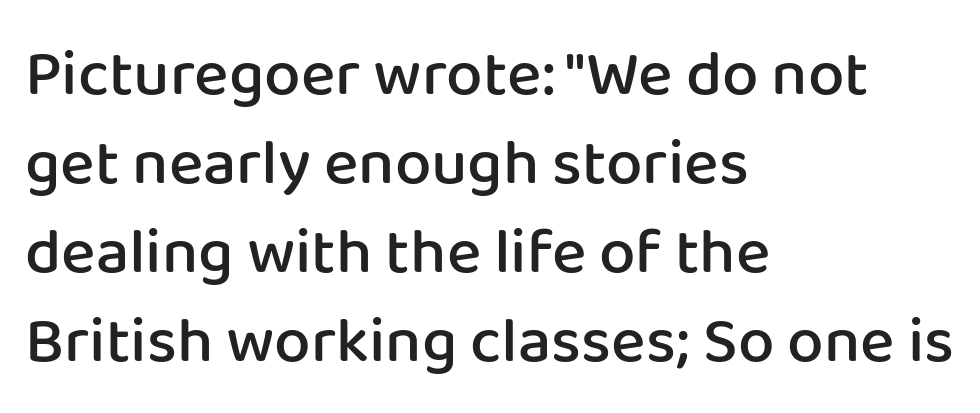
{"serif": "no", "italic": "no", "bold": "semi", "weight": "semibold", "width": "normal", "stroke_contrast": "low", "x_height": "medium", "monospaced": "no", "underline": "no", "align": "left", "line_spacing": "normal", "line_spacing_ratio": 1.37, "letter_spacing": "normal", "letter_spacing_em": 0.0, "glyph_px": 65}
